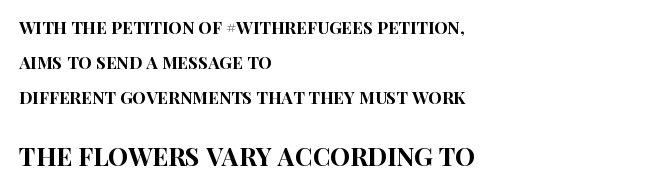
Q: Is the text italic (slanted)? A: No, it is upright.
Q: Is the text underlined? A: No.
Q: How is the paragraph aligned? A: Left-aligned.
Q: Is the spacing between letters normal or unusually wide? A: Normal.
Q: Is the spacing between lines tight, normal or loose? A: Loose.
Q: Which block of text is set in a larger size, the first (top) or the second (bottom)? A: The second (bottom) one.
